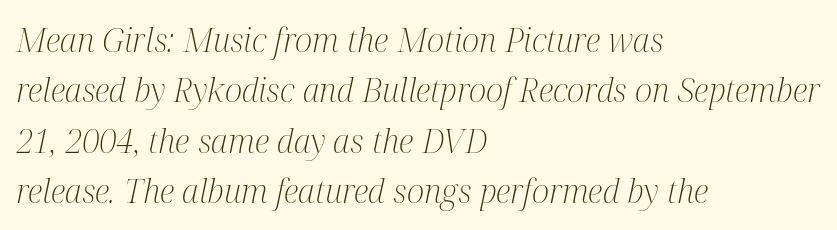
The image shows 33 px light, condensed serif type, italic (leaning right); set left-aligned, normal line spacing (1.53x), normal letter spacing, not underlined; medium stroke contrast and a medium x-height.
